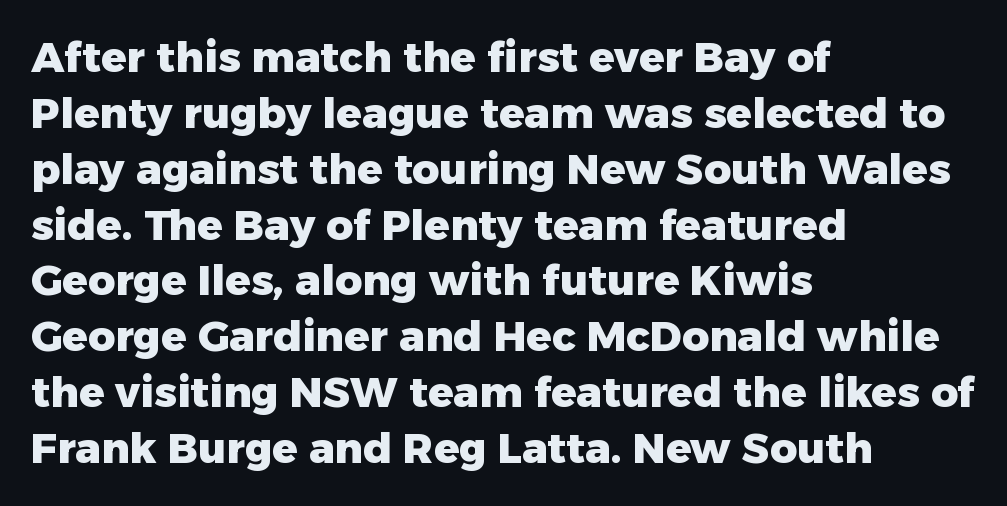
The image shows 42 px heavy sans-serif type, upright; set left-aligned, normal line spacing (1.33x), normal letter spacing, not underlined; low stroke contrast and a medium x-height.
